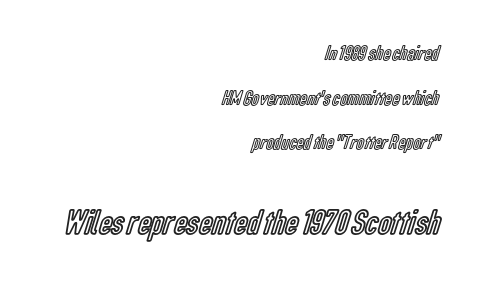
Q: Is the text italic (slanted)? A: Yes.
Q: Is the text underlined? A: No.
Q: How is the paragraph aligned? A: Right-aligned.
Q: Is the spacing between letters normal or unusually wide? A: Normal.
Q: Is the spacing between lines tight, normal or loose? A: Loose.
Q: Which block of text is set in a larger size, the first (top) or the second (bottom)? A: The second (bottom) one.
Q: Width (condensed, normal, or wide)? A: Condensed.
Q: x-height? A: Medium.
Q: Monospaced? A: No.
